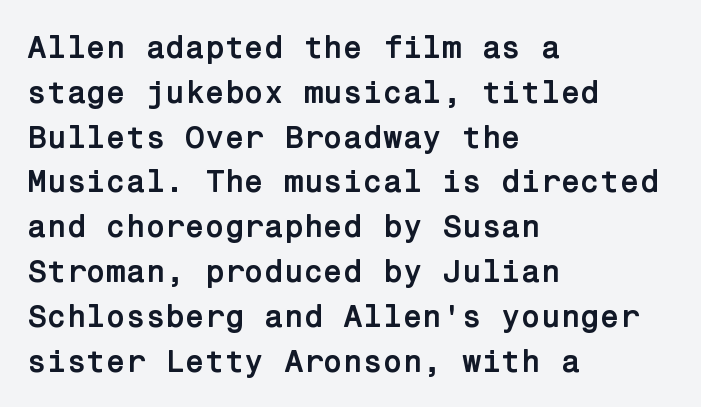
Q: Is the text bold? A: Yes.
Q: Is the text italic (slanted)? A: No, it is upright.
Q: Is the typeface a serif or a sans-serif typeface? A: Sans-serif.
Q: Is the text underlined? A: No.
Q: How is the paragraph aligned? A: Left-aligned.
Q: Is the spacing between letters normal or unusually wide? A: Normal.
Q: Is the spacing between lines tight, normal or loose? A: Normal.
Q: Width (condensed, normal, or wide)? A: Normal.
Q: Stroke contrast? A: Low.
Q: x-height? A: Medium.
